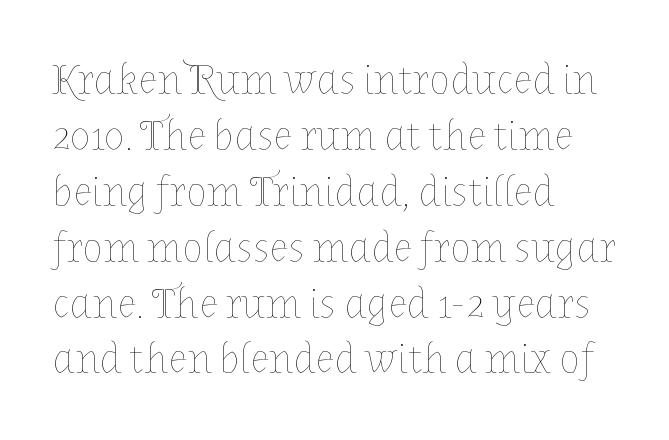
The cut favours lightness, reaching ordinary text weight at its darkest. Regarding leading, the lines here are spaced in the standard way. Ascenders rise straight up at ninety degrees. This sample has the flowing, uneven cadence of proportional lettering. The lines are quadded left. Only glyphs here, with clear space below each row.
